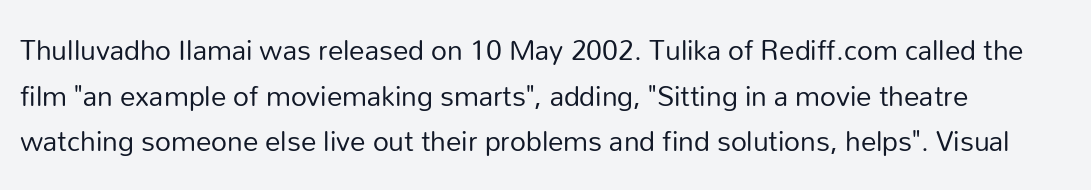
{"serif": "no", "italic": "no", "bold": "no", "weight": "regular", "width": "normal", "stroke_contrast": "low", "x_height": "medium", "monospaced": "no", "underline": "no", "line_spacing": "normal", "line_spacing_ratio": 1.47, "letter_spacing": "normal", "letter_spacing_em": 0.0, "glyph_px": 31}
